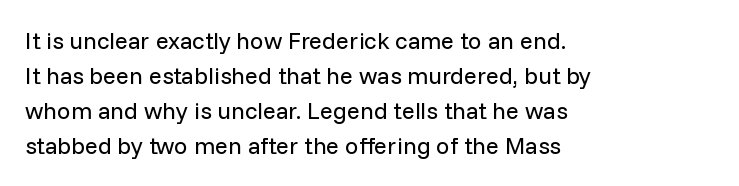
No word sits above an underline. This is the regular roman posture of the typeface. The lines in this sample share a left origin and differ only in where they stop. Successive baselines arrive at the customary interval.
